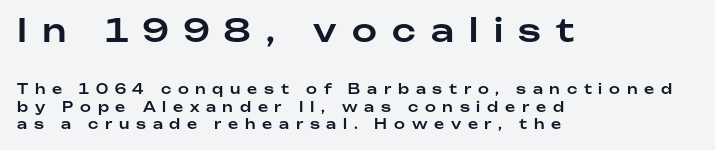
The image shows 32 px sans-serif type, upright; set left-aligned, normal line spacing (1.26x), unusually wide letter spacing (+0.48 em), not underlined; the first (top) block is 2.29x larger; low stroke contrast and a medium x-height.
